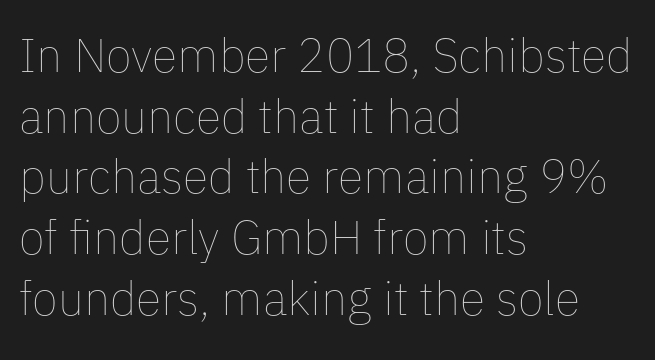
The typeface has the unassuming heft of standard copy or less. Line spacing here is normal. The passage shown is typed in a proportional face where columns would drift. The typesetter chose a ragged-right arrangement here. Does extra space separate the letters? No, they use regular spacing.
